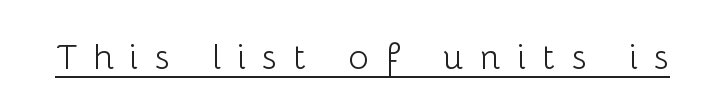
Like a heading marked for emphasis, these lines bear an underscore. Ink coverage per letter is moderate at most. Do the letters lean? They stand straight. Is this a fixed-width face? No — the glyphs have proportional, varying widths.
